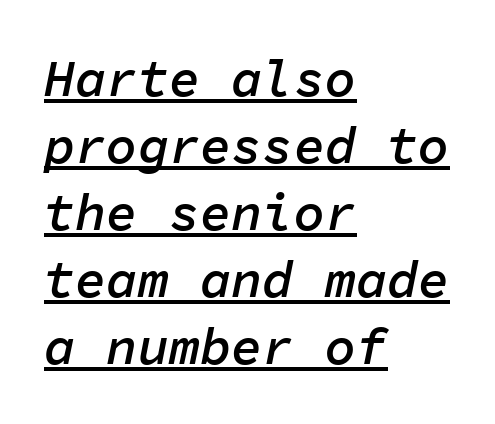
{"italic": "yes", "lean": "right", "slant_degrees": 11, "bold": "semi", "weight": "semibold", "width": "normal", "stroke_contrast": "low", "x_height": "medium", "monospaced": "yes", "underline": "yes", "align": "left", "line_spacing": "normal", "line_spacing_ratio": 1.29, "letter_spacing": "normal", "letter_spacing_em": 0.0, "glyph_px": 52}
